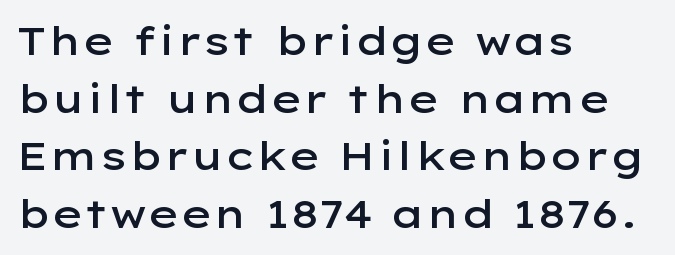
The image shows 39 px semibold, wide sans-serif type, upright; set left-aligned, normal line spacing (1.48x), normal letter spacing, not underlined; low stroke contrast and a medium x-height.
